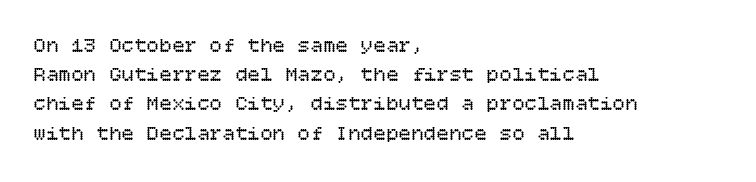
{"italic": "no", "bold": "no", "underline": "no", "align": "left", "line_spacing": "normal", "line_spacing_ratio": 1.39, "letter_spacing": "normal", "letter_spacing_em": 0.0, "glyph_px": 21}
